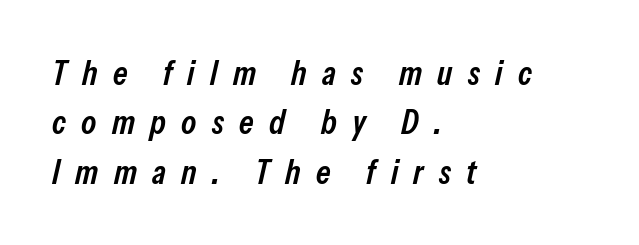
{"italic": "yes", "lean": "right", "slant_degrees": 13, "bold": "semi", "weight": "semibold", "width": "condensed", "stroke_contrast": "low", "x_height": "medium", "monospaced": "no", "underline": "no", "align": "left", "line_spacing": "normal", "line_spacing_ratio": 1.45, "letter_spacing": "wide", "letter_spacing_em": 0.45, "glyph_px": 34}
